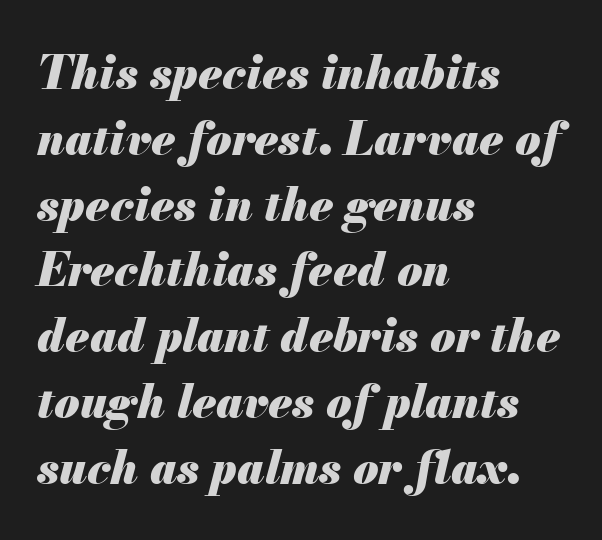
Does the leading feel generous? No, just average. Casual observation: everything's shoved over to the left. A bare baseline throughout the passage. On the weight axis this lands at bold, roughly 700. The gaps between neighbouring characters are ordinary and unremarkable. Varying glyph widths throughout — classic text-font behaviour.
